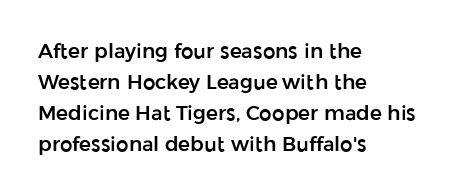
{"italic": "no", "underline": "no", "align": "left", "line_spacing": "normal", "line_spacing_ratio": 1.55, "letter_spacing": "normal", "letter_spacing_em": 0.0, "glyph_px": 20}
